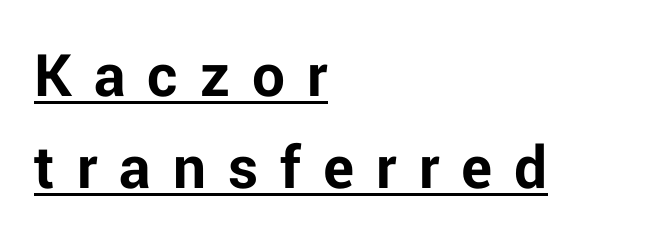
Q: Is the text bold? A: Yes.
Q: Is the text italic (slanted)? A: No, it is upright.
Q: Is the typeface a serif or a sans-serif typeface? A: Sans-serif.
Q: Is the text underlined? A: Yes.
Q: How is the paragraph aligned? A: Left-aligned.
Q: Is the spacing between letters normal or unusually wide? A: Unusually wide.
Q: Is the spacing between lines tight, normal or loose? A: Normal.
Q: Width (condensed, normal, or wide)? A: Normal.
Q: Stroke contrast? A: Low.
Q: x-height? A: Medium.
Q: Monospaced? A: No.
